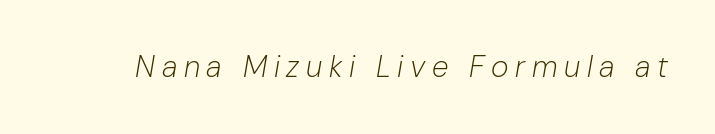
Q: Is the text bold? A: No.
Q: Is the text italic (slanted)? A: Yes, it leans right by about 10 degrees.
Q: Is the text underlined? A: No.
Q: Is the spacing between letters normal or unusually wide? A: Unusually wide.
Q: Width (condensed, normal, or wide)? A: Normal.
Q: Stroke contrast? A: Low.
Q: x-height? A: Medium.
Q: Monospaced? A: No.
